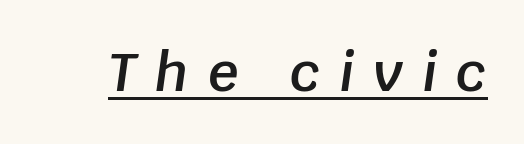
Does the lettering tilt? It does — this is italic. Has an underline been added? It has. The face used here is rendered with a markedly widened letterfit. Strokes here are thickened, but only to semibold level. The face used here is proportionally spaced, like ordinary book or web type.
